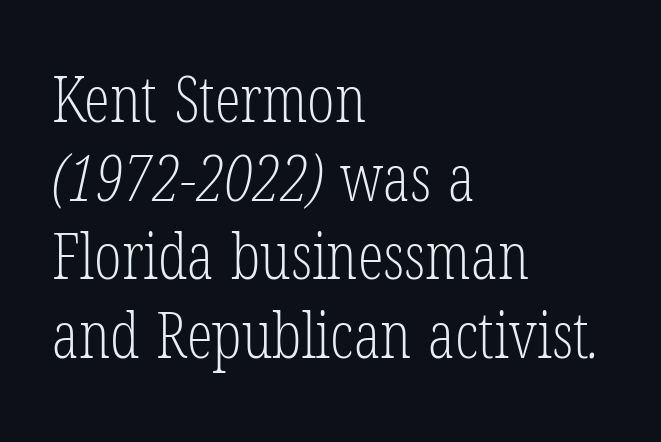
The ragged edge is on the right, which tells us the setting is flush left. Is the type heavy? It reads as light-to-regular instead. Letters rest on an invisible, unmarked baseline. A typesetter would call this proportional, since set widths differ per character.
